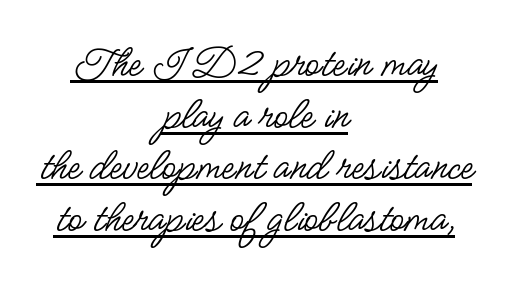
The image shows 47 px regular-weight, condensed sans-serif type; set centered, tight line spacing (1.1x), normal letter spacing, underlined; low stroke contrast and a small x-height.
